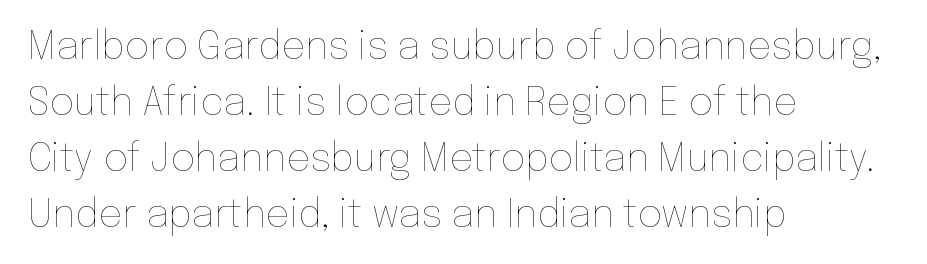
The image shows 38 px thin type, upright; set left-aligned, normal line spacing (1.47x), normal letter spacing, not underlined; low stroke contrast and a medium x-height.
